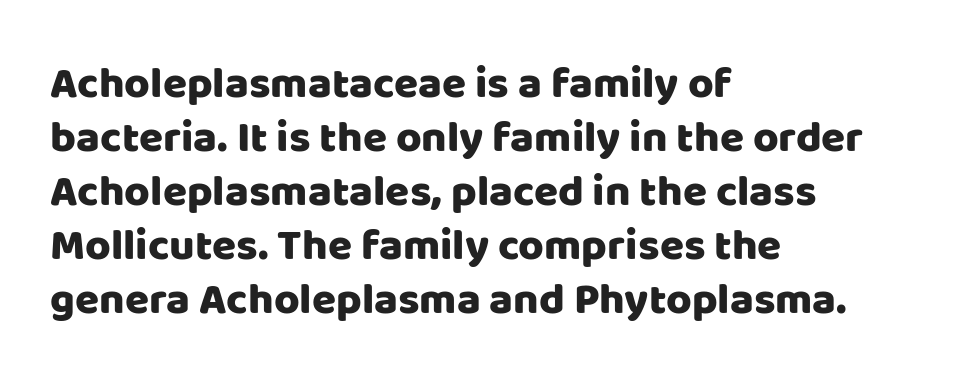
The image shows 44 px sans-serif type, upright; set left-aligned, line spacing 1.23x, normal letter spacing, not underlined; low stroke contrast and a large x-height.
